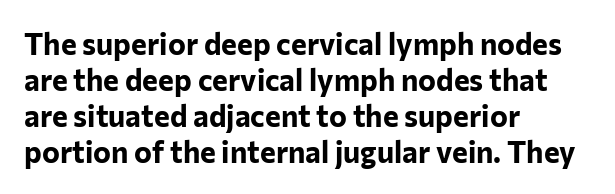
Q: Is the text bold? A: Yes.
Q: Is the text italic (slanted)? A: No, it is upright.
Q: Is the typeface a serif or a sans-serif typeface? A: Sans-serif.
Q: Is the text underlined? A: No.
Q: How is the paragraph aligned? A: Left-aligned.
Q: Is the spacing between letters normal or unusually wide? A: Normal.
Q: Width (condensed, normal, or wide)? A: Normal.
Q: Stroke contrast? A: Low.
Q: x-height? A: Medium.
Q: Monospaced? A: No.
